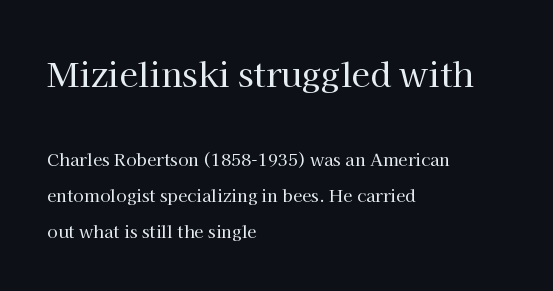
The image shows 34 px regular-weight serif type, upright; set left-aligned, loose line spacing (2.12x), normal letter spacing, not underlined; the first (top) block is 2.0x larger; high stroke contrast and a medium x-height.
